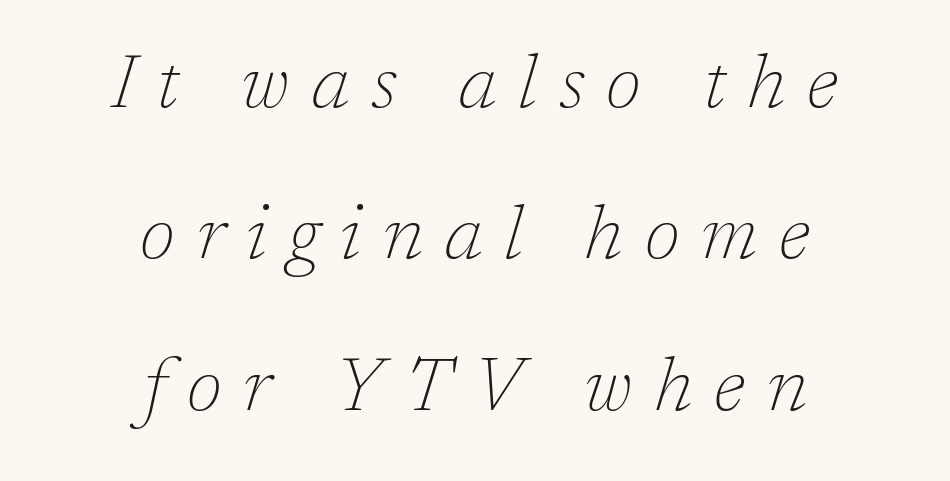
Both edges are ragged and mirror each other, which tells us the setting is centered. Vertically, the passage feels expansive, rows floating well apart. Stroke mass is kept to a normal reading level or below. Posture: slanted.
